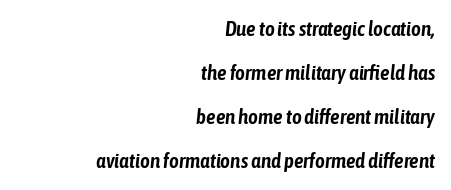
The image shows 21 px text type, italic (leaning right); set right-aligned, loose line spacing (2.1x), normal letter spacing, not underlined.
